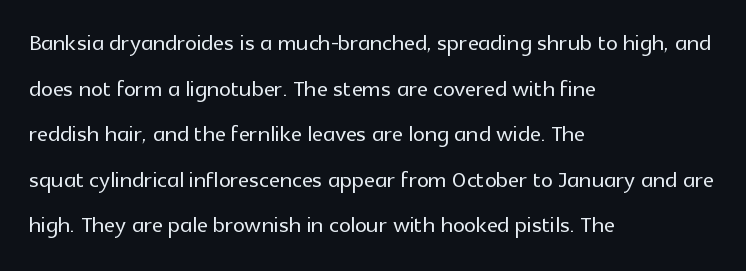
{"serif": "no", "italic": "no", "width": "normal", "x_height": "medium", "monospaced": "no", "underline": "no", "align": "left", "line_spacing": "normal", "line_spacing_ratio": 1.52, "letter_spacing": "normal", "letter_spacing_em": 0.0, "glyph_px": 30}
